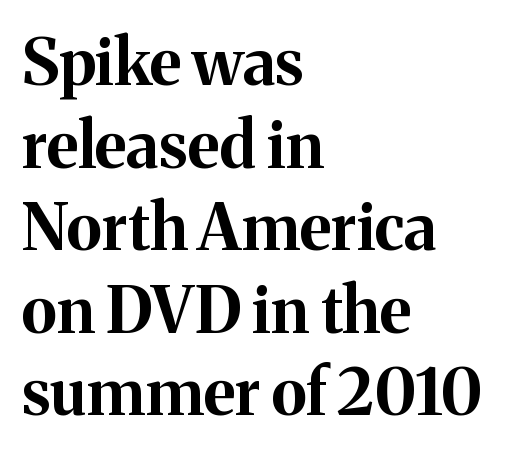
Q: Is the text bold? A: Yes.
Q: Is the text italic (slanted)? A: No, it is upright.
Q: Is the typeface a serif or a sans-serif typeface? A: Serif.
Q: Is the text underlined? A: No.
Q: How is the paragraph aligned? A: Left-aligned.
Q: Is the spacing between letters normal or unusually wide? A: Normal.
Q: Is the spacing between lines tight, normal or loose? A: Normal.
Q: Width (condensed, normal, or wide)? A: Normal.
Q: Stroke contrast? A: Medium.
Q: x-height? A: Medium.
Q: Monospaced? A: No.
